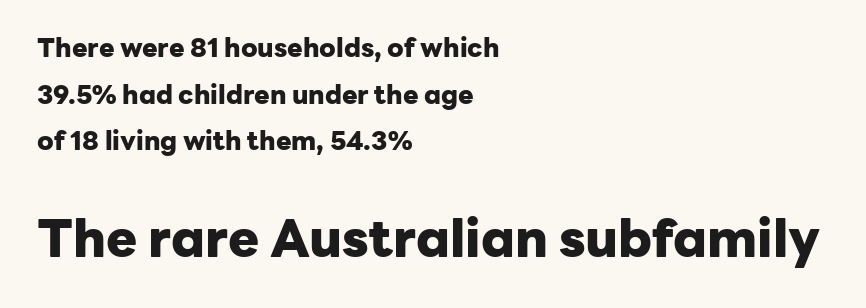
The image shows 52 px heavy sans-serif type, upright; set left-aligned, line spacing 1.79x, normal letter spacing, not underlined; the second (bottom) block is 2.0x larger; low stroke contrast and a medium x-height.
